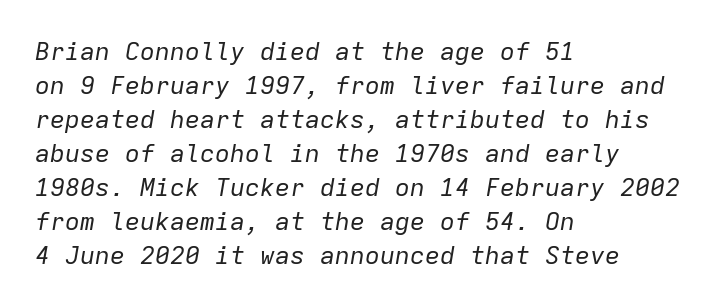
Stem width sits at or under what a default text font uses. Unmarked baselines from the first word to the last. Standard letterfit; no display-style spreading of the glyphs. A normal amount of white space separates one row of letters from the next.
